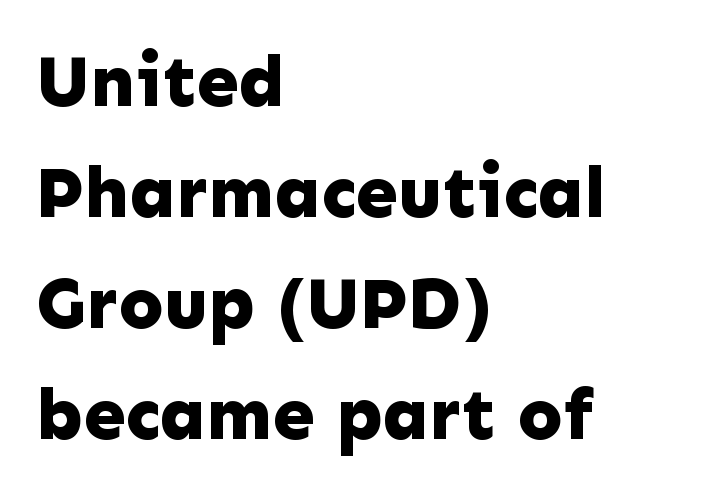
The image shows 74 px bold sans-serif type, upright; set left-aligned, normal line spacing (1.5x), normal letter spacing, not underlined; low stroke contrast and a medium x-height.
